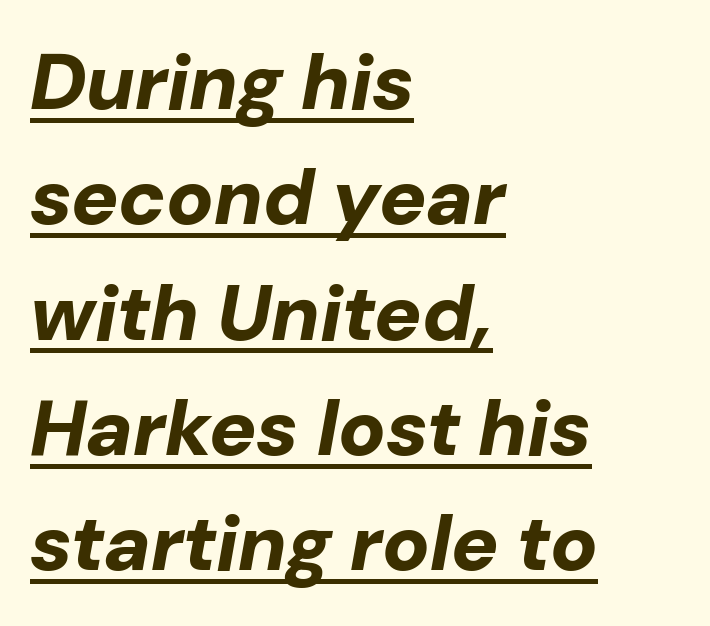
{"italic": "yes", "lean": "right", "slant_degrees": 10, "bold": "yes", "weight": "bold", "width": "normal", "stroke_contrast": "low", "x_height": "medium", "monospaced": "no", "underline": "yes", "align": "left", "line_spacing": "normal", "line_spacing_ratio": 1.46, "letter_spacing": "normal", "letter_spacing_em": 0.0, "glyph_px": 79}
